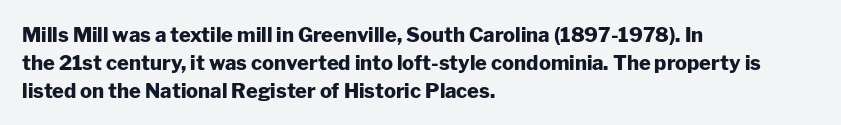
{"italic": "no", "bold": "yes", "underline": "no", "align": "left", "line_spacing": "normal", "line_spacing_ratio": 1.39, "letter_spacing": "normal", "letter_spacing_em": 0.0, "glyph_px": 20}
